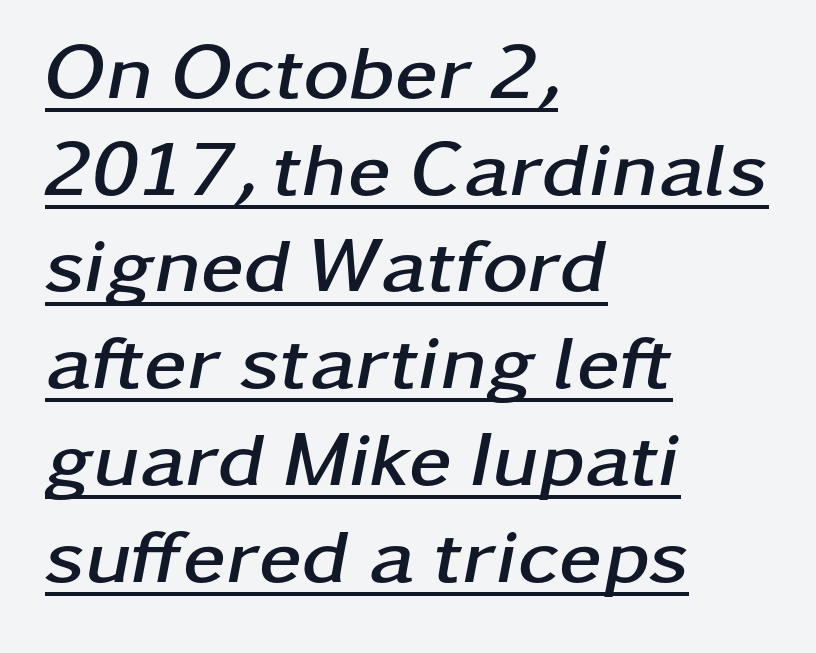
Has an underline been added? It has. How heavy is the stroke? Heavy — this is a bold. If you drew a line through each stem, it would be angled. You could not count columns in this text — the font is proportionally spaced. Spacing between characters is what you'd get straight out of the box. Typeset ragged right — the left edge is the straight one.
